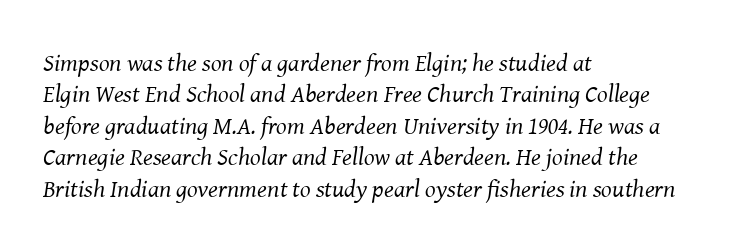
Emphasis-style slanted type is in use. Beneath every word, the page is bare. This is not heavy type; no bold has been used. Characters follow at the spacing the type designer built in. Compared with typical paragraphs, the rows here are spaced about the same.
